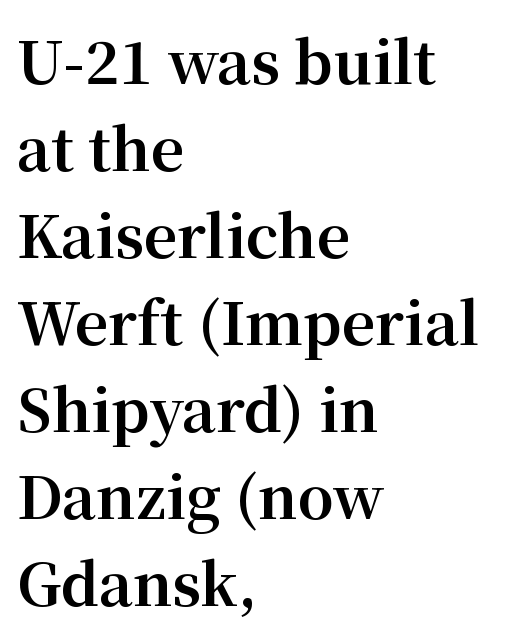
Q: Is the text bold? A: Yes.
Q: Is the text italic (slanted)? A: No, it is upright.
Q: Is the typeface a serif or a sans-serif typeface? A: Serif.
Q: Is the text underlined? A: No.
Q: How is the paragraph aligned? A: Left-aligned.
Q: Is the spacing between letters normal or unusually wide? A: Normal.
Q: Is the spacing between lines tight, normal or loose? A: Normal.
Q: Width (condensed, normal, or wide)? A: Normal.
Q: Stroke contrast? A: Medium.
Q: x-height? A: Medium.
Q: Monospaced? A: No.
